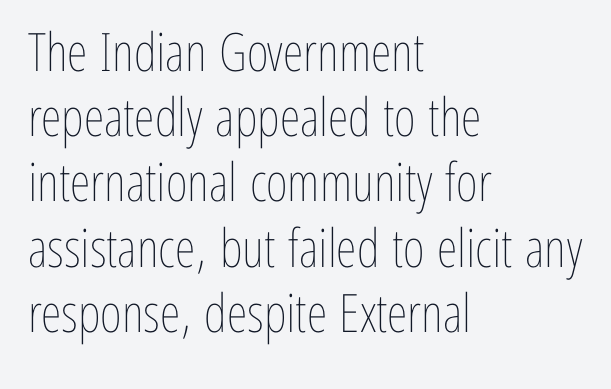
{"italic": "no", "bold": "no", "weight": "thin", "width": "condensed", "stroke_contrast": "low", "x_height": "medium", "monospaced": "no", "underline": "no", "align": "left", "line_spacing_ratio": 1.23, "letter_spacing": "normal", "letter_spacing_em": 0.0, "glyph_px": 53}
